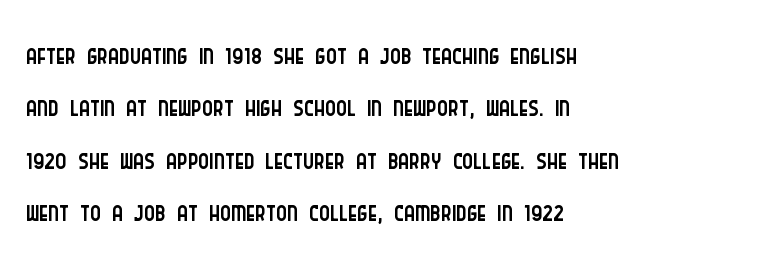
{"serif": "no", "italic": "no", "bold": "no", "weight": "light", "width": "condensed", "stroke_contrast": "low", "x_height": "large", "monospaced": "no", "underline": "no", "align": "left", "line_spacing": "normal", "line_spacing_ratio": 1.28, "letter_spacing": "normal", "letter_spacing_em": 0.0, "glyph_px": 41}
